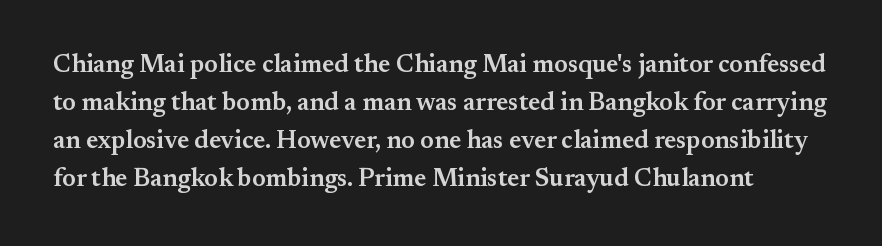
These lines keep a tight, regular rhythm from letter to letter. Does the weight exceed regular? Yes, but only to semibold. No italicization has been applied; the sample stays upright. The zone under the glyphs is completely vacant. Regarding leading, the lines here are spaced in the standard way.
